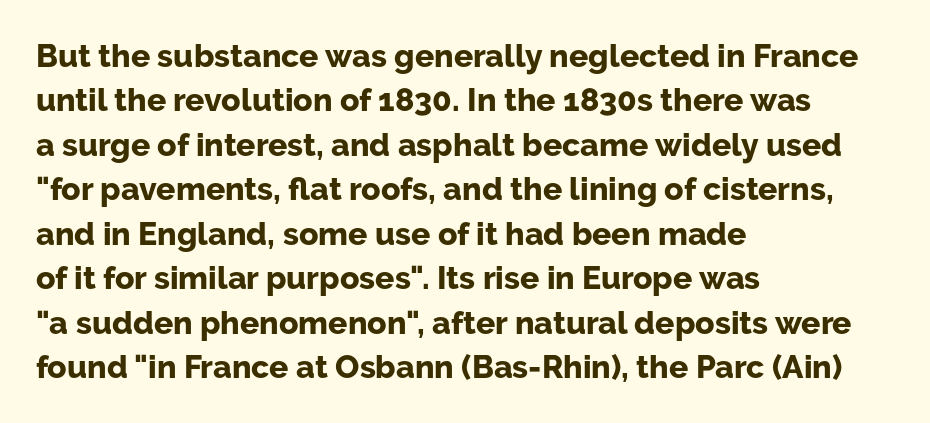
Q: Is the text bold? A: Yes.
Q: Is the text italic (slanted)? A: No, it is upright.
Q: Is the typeface a serif or a sans-serif typeface? A: Sans-serif.
Q: Is the text underlined? A: No.
Q: How is the paragraph aligned? A: Left-aligned.
Q: Is the spacing between letters normal or unusually wide? A: Normal.
Q: Is the spacing between lines tight, normal or loose? A: Normal.
Q: Width (condensed, normal, or wide)? A: Normal.
Q: Stroke contrast? A: Low.
Q: x-height? A: Medium.
Q: Monospaced? A: No.
